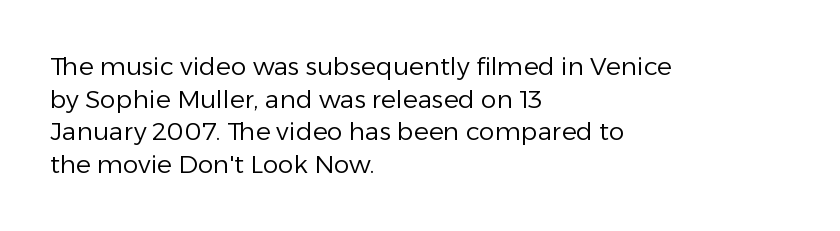
Q: Is the text bold? A: No.
Q: Is the text italic (slanted)? A: No, it is upright.
Q: Is the text underlined? A: No.
Q: How is the paragraph aligned? A: Left-aligned.
Q: Is the spacing between letters normal or unusually wide? A: Normal.
Q: Is the spacing between lines tight, normal or loose? A: Normal.
